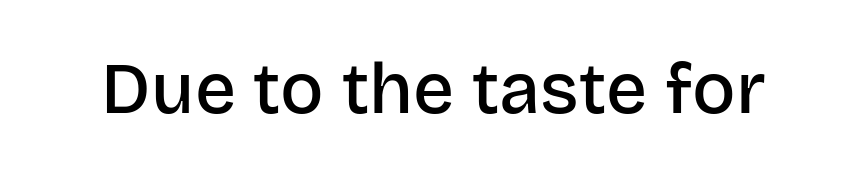
{"serif": "no", "italic": "no", "bold": "semi", "weight": "semibold", "width": "normal", "stroke_contrast": "low", "x_height": "large", "monospaced": "no", "underline": "no", "letter_spacing": "normal", "letter_spacing_em": 0.0, "glyph_px": 72}
